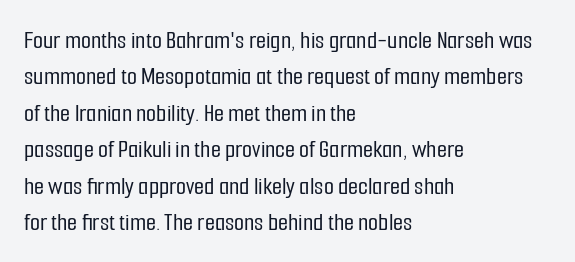
Q: Is the text italic (slanted)? A: No, it is upright.
Q: Is the text underlined? A: No.
Q: How is the paragraph aligned? A: Left-aligned.
Q: Is the spacing between letters normal or unusually wide? A: Normal.
Q: Is the spacing between lines tight, normal or loose? A: Normal.
